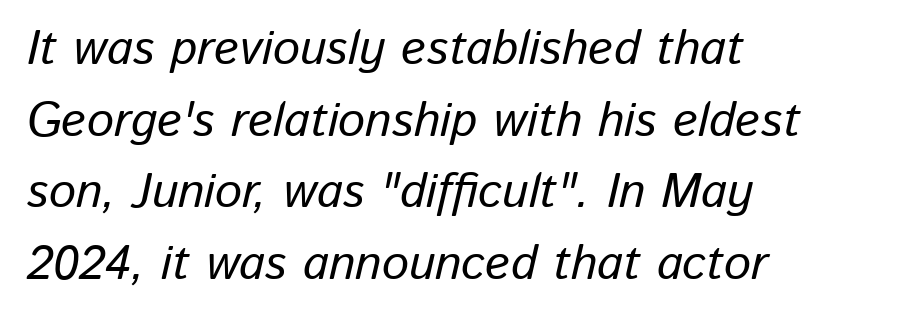
Compared with ordinary roman type, these characters are visibly tilted. These lines stack with their left ends in a neat column. Vertical spacing — default. Is this a fixed-width face? No — the glyphs have proportional, varying widths.
